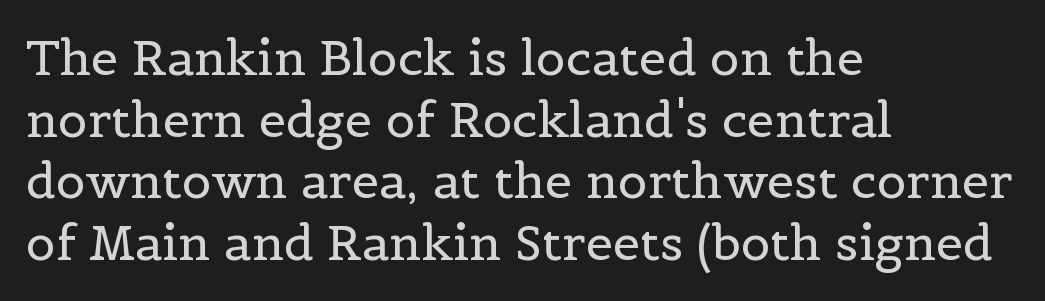
{"serif": "yes", "italic": "no", "bold": "no", "weight": "regular", "width": "normal", "x_height": "medium", "monospaced": "no", "underline": "no", "align": "left", "line_spacing": "normal", "line_spacing_ratio": 1.26, "letter_spacing": "normal", "letter_spacing_em": 0.0, "glyph_px": 49}
